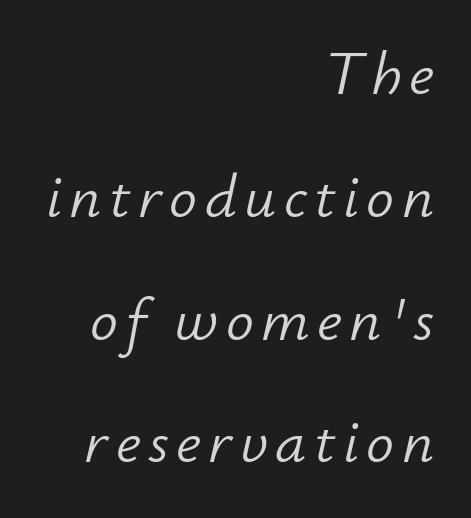
Typeset ragged left — the right edge is the straight one. Is the type heavy? It reads as light-to-regular instead. Looks like regular typesetting: each glyph gets only the width it needs. Just letters on the line, the space beneath them empty.
